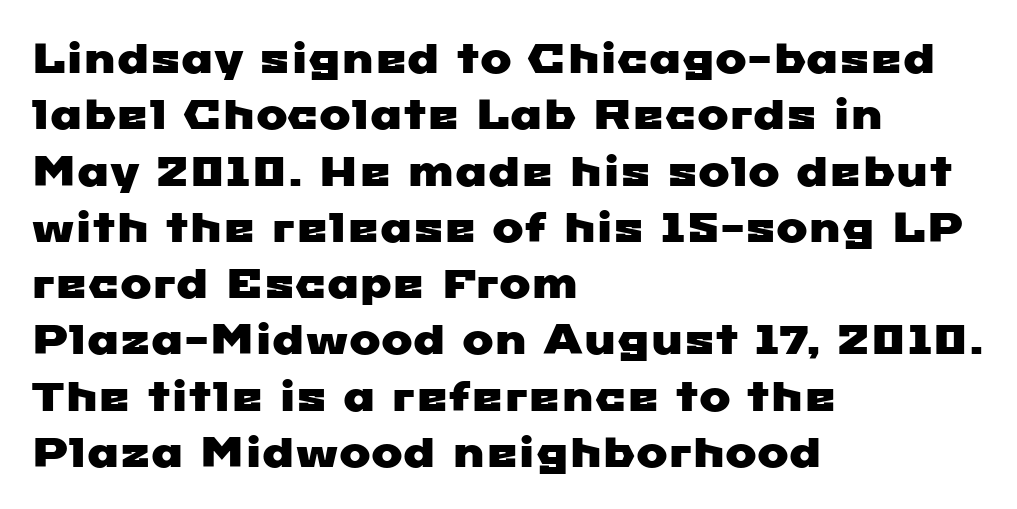
If you drew a ruler down the left edge, every line would touch it. The rendering uses natural spacing where letterforms have individual widths. Letters rest on an invisible, unmarked baseline. Horizontal bands of white between lines are of average thickness.
